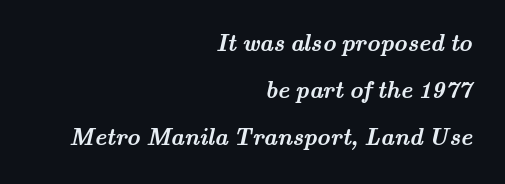
This sample trades compactness for vertical openness between lines. The characters look thick and weighty, a clear bold. Observe the ordinary spacing: letters are neighbours, not strangers. The area under the type is left untouched.
